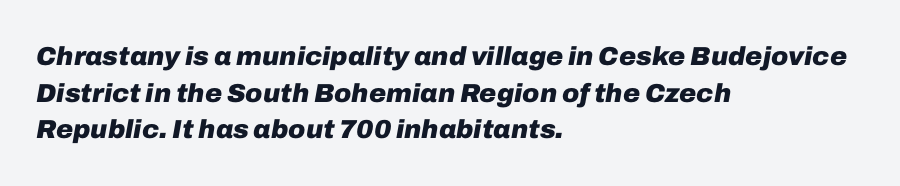
The image shows 26 px bold type, italic (leaning right); set left-aligned, normal line spacing (1.41x), normal letter spacing, not underlined.
